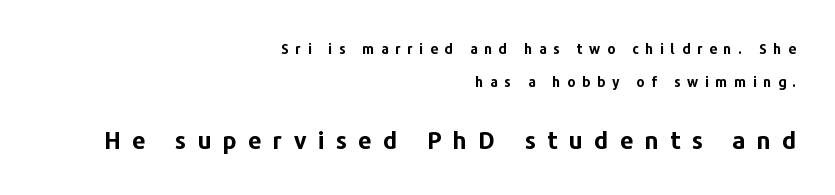
The image shows 24 px bold type, upright; set right-aligned, loose line spacing (2.36x), unusually wide letter spacing (+0.47 em), not underlined; the second (bottom) block is 1.71x larger.
